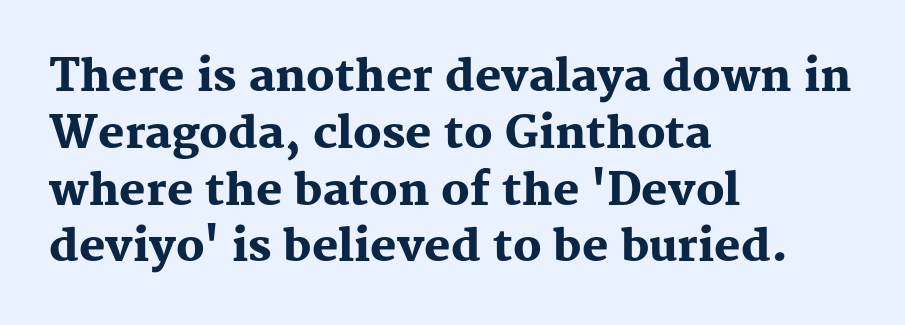
{"serif": "yes", "italic": "no", "bold": "yes", "weight": "heavy", "width": "normal", "stroke_contrast": "medium", "x_height": "medium", "monospaced": "no", "underline": "no", "align": "left", "line_spacing": "normal", "line_spacing_ratio": 1.29, "letter_spacing": "normal", "letter_spacing_em": 0.0, "glyph_px": 44}
